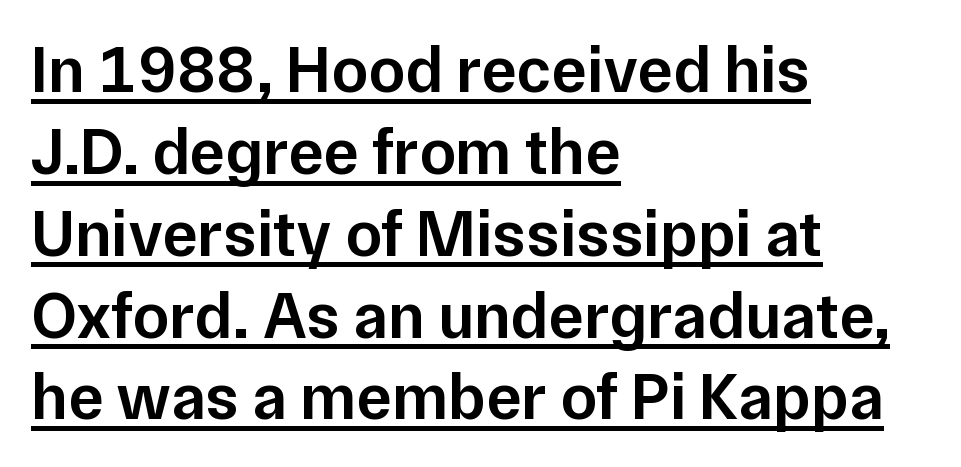
{"serif": "no", "italic": "no", "bold": "semi", "weight": "semibold", "width": "normal", "stroke_contrast": "low", "x_height": "medium", "monospaced": "no", "underline": "yes", "align": "left", "line_spacing_ratio": 1.24, "letter_spacing": "normal", "letter_spacing_em": 0.0, "glyph_px": 66}
